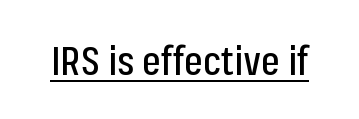
{"serif": "no", "italic": "no", "width": "condensed", "stroke_contrast": "low", "x_height": "medium", "monospaced": "no", "underline": "yes", "letter_spacing": "normal", "letter_spacing_em": 0.0, "glyph_px": 40}
